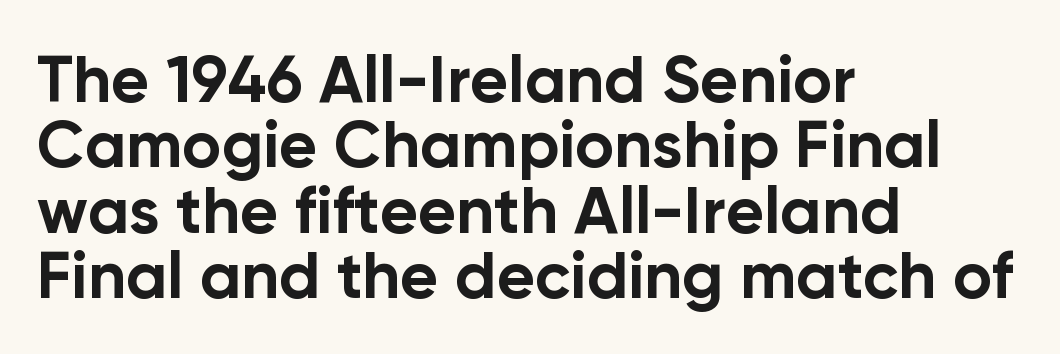
Cramped leading. These lines are rendered in a variable-pitch font. Italic? Not at all — the glyphs are vertical. As a designer I'd log this as weight 700, bold. The lines in this sample share a left origin and differ only in where they stop.
